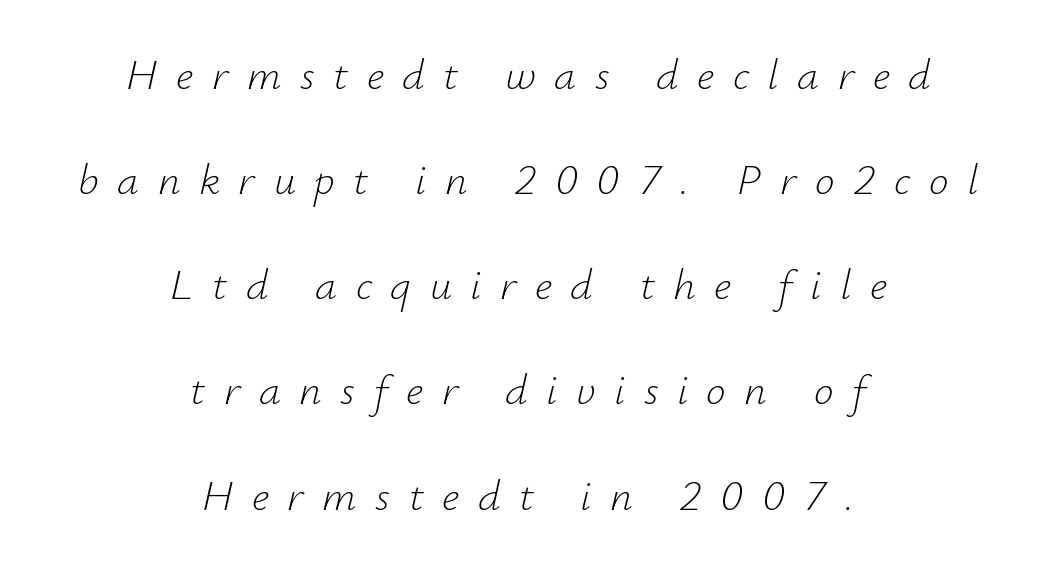
{"italic": "yes", "lean": "right", "slant_degrees": 12, "bold": "no", "weight": "light", "width": "normal", "stroke_contrast": "low", "x_height": "small", "monospaced": "no", "underline": "no", "align": "center", "line_spacing": "loose", "line_spacing_ratio": 2.39, "letter_spacing": "wide", "letter_spacing_em": 0.42, "glyph_px": 44}
